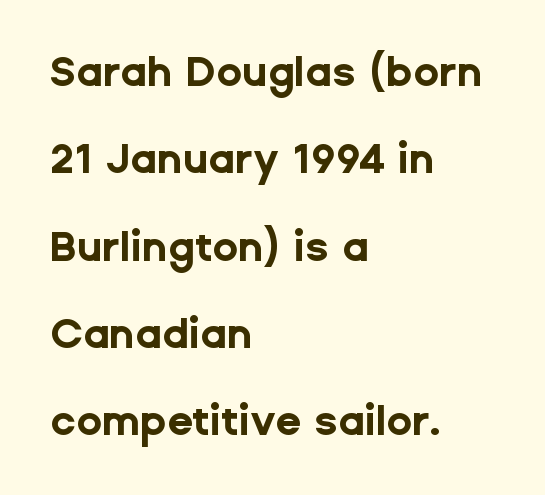
Spacing verdict: proportional, widths tailored to each character. The vertical gap from one line to the next is large. This sample uses a sans-serif face. Set as a true bold cut, around the 700 mark. Ordinary non-slanted type is in use. There is no visible air inserted between adjacent glyphs.
